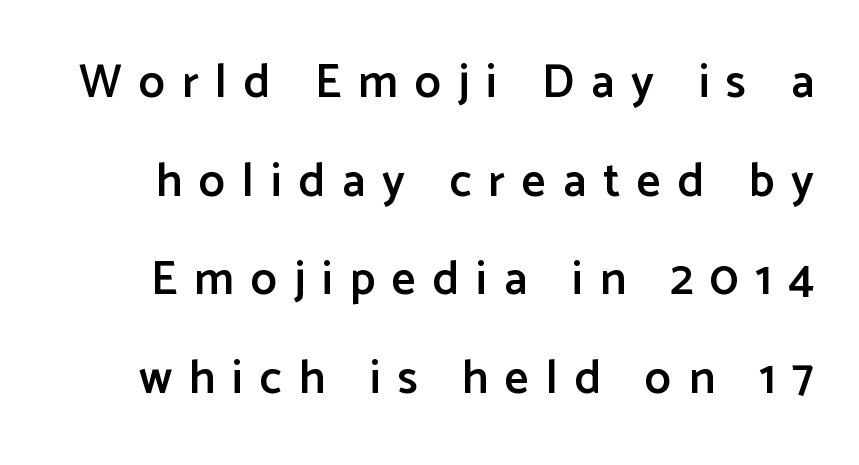
The specimen omits any rule beneath the text block's lines. Is there much room between lines? Yes — plenty of vertical air separates them. Do the letters lean? They stand straight. You can tell from the bare stems that sans-serif type was used.
